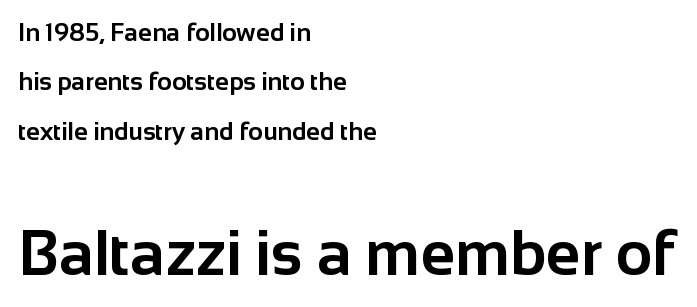
The image shows 63 px bold sans-serif type, upright; set left-aligned, loose line spacing (1.98x), normal letter spacing, not underlined; the second (bottom) block is 2.52x larger; low stroke contrast and a medium x-height.
